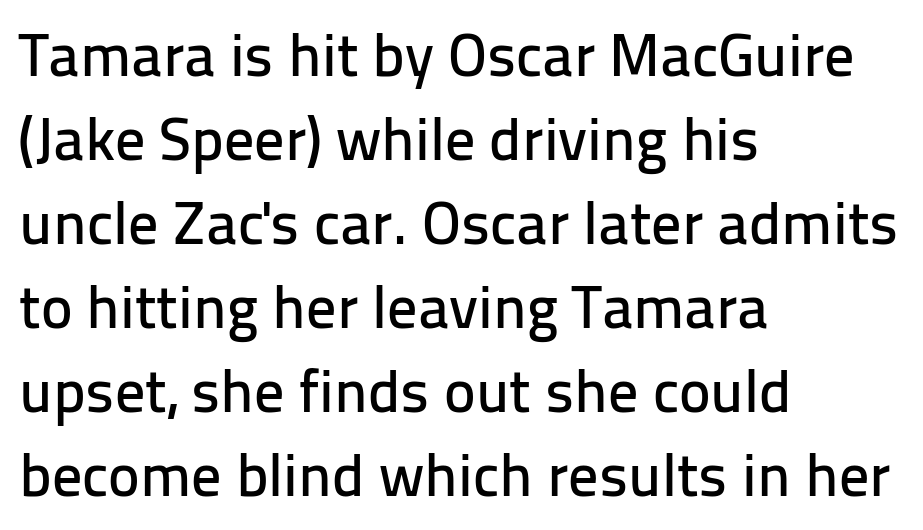
{"serif": "no", "italic": "no", "width": "normal", "stroke_contrast": "low", "x_height": "medium", "monospaced": "no", "underline": "no", "align": "left", "line_spacing": "normal", "line_spacing_ratio": 1.4, "letter_spacing": "normal", "letter_spacing_em": 0.0, "glyph_px": 60}
